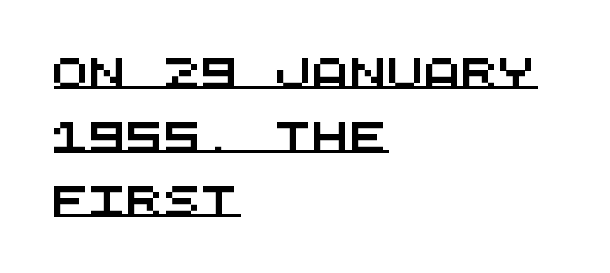
The image shows 31 px wide sans-serif type, monospaced; set left-aligned, loose line spacing (2.07x), normal letter spacing, underlined; medium stroke contrast and a large x-height.
